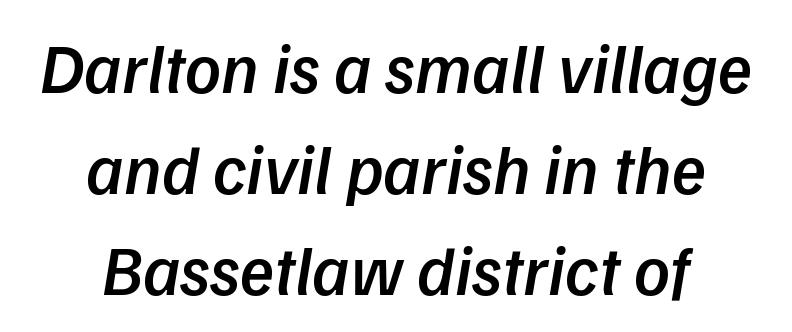
{"italic": "yes", "lean": "right", "slant_degrees": 9, "bold": "semi", "weight": "semibold", "width": "normal", "stroke_contrast": "low", "x_height": "medium", "monospaced": "no", "underline": "no", "align": "center", "line_spacing": "normal", "line_spacing_ratio": 1.44, "letter_spacing": "normal", "letter_spacing_em": 0.0, "glyph_px": 70}
